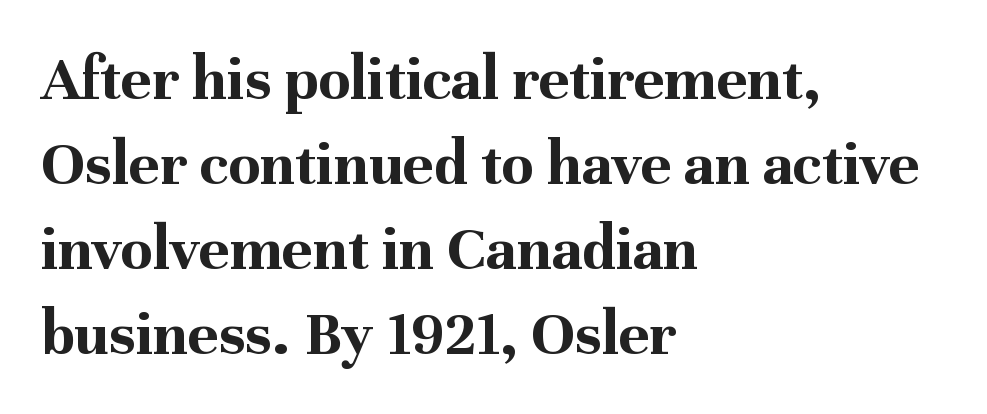
{"serif": "yes", "italic": "no", "bold": "yes", "weight": "bold", "width": "normal", "stroke_contrast": "medium", "x_height": "medium", "monospaced": "no", "underline": "no", "align": "left", "line_spacing": "normal", "line_spacing_ratio": 1.31, "letter_spacing": "normal", "letter_spacing_em": 0.0, "glyph_px": 65}
